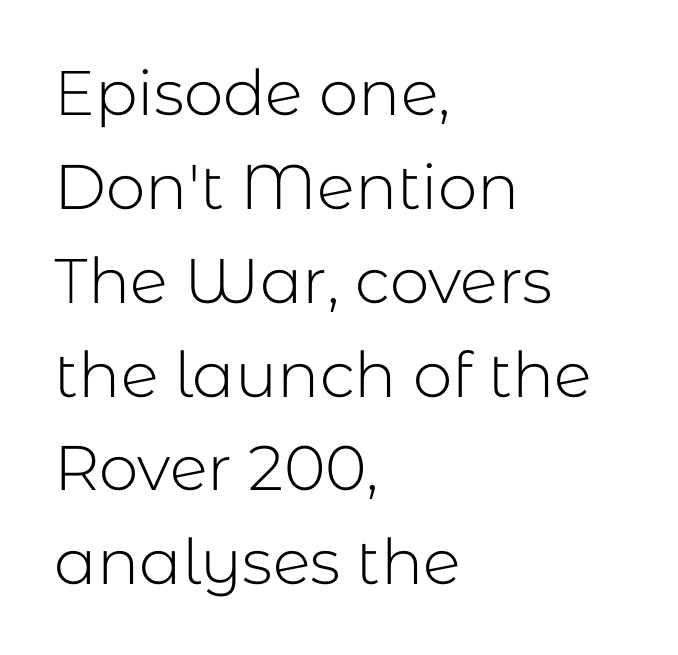
Q: Is the text bold? A: No.
Q: Is the text italic (slanted)? A: No, it is upright.
Q: Is the typeface a serif or a sans-serif typeface? A: Sans-serif.
Q: Is the text underlined? A: No.
Q: How is the paragraph aligned? A: Left-aligned.
Q: Is the spacing between letters normal or unusually wide? A: Normal.
Q: Is the spacing between lines tight, normal or loose? A: Normal.
Q: Width (condensed, normal, or wide)? A: Normal.
Q: Stroke contrast? A: Low.
Q: x-height? A: Medium.
Q: Monospaced? A: No.
